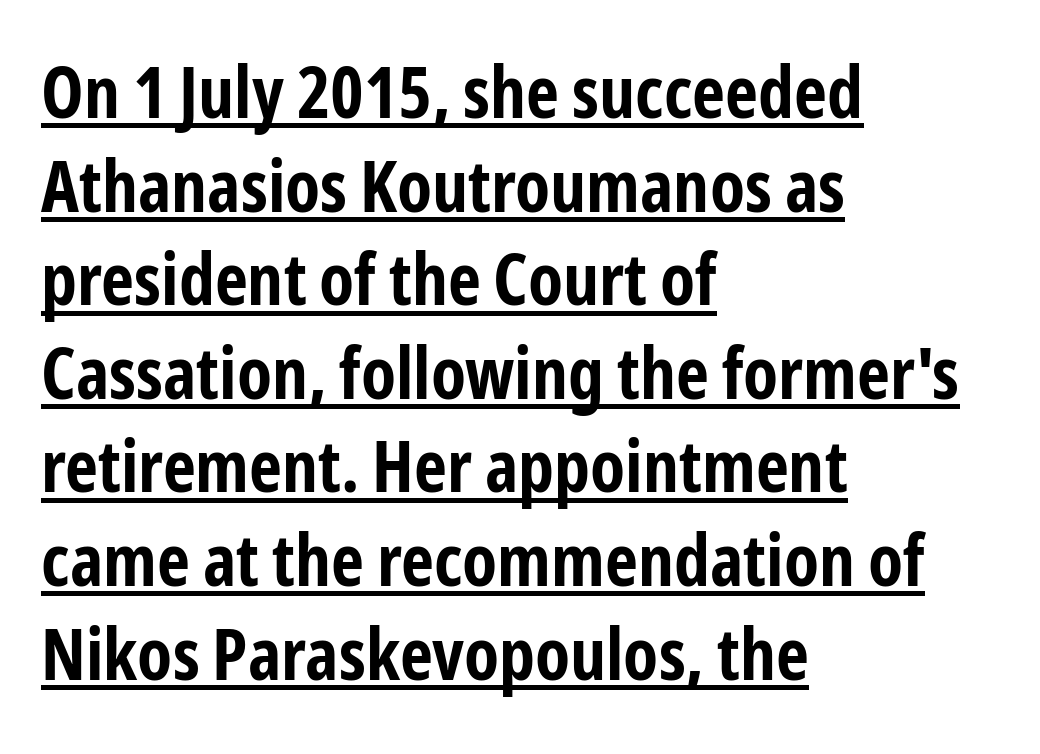
Emphasis is given by a line drawn under the lettering. Reading down the column, the eye jumps a familiar distance to each next line. The font is running at its bold setting. This rendering employs a face without finishing strokes, i.e., a sans-serif. Ascenders rise straight up at ninety degrees. This sample uses plain, unmodified letter spacing.
